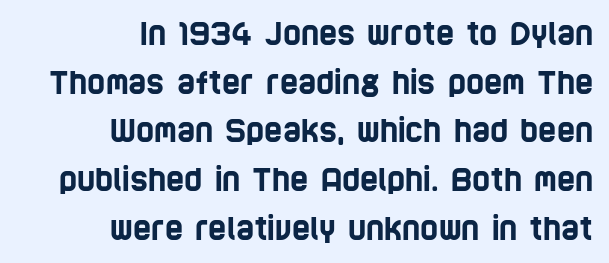
{"serif": "no", "width": "condensed", "stroke_contrast": "low", "x_height": "large", "monospaced": "no", "underline": "no", "align": "right", "line_spacing": "normal", "line_spacing_ratio": 1.57, "letter_spacing": "normal", "letter_spacing_em": 0.0, "glyph_px": 31}
